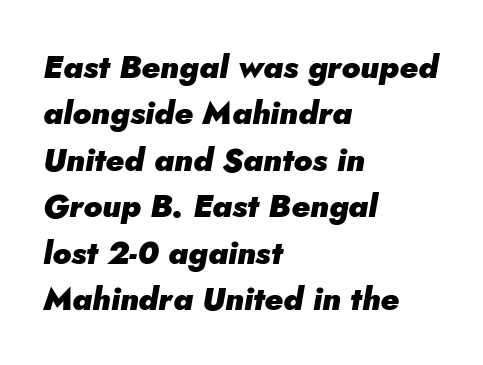
Q: Is the text bold? A: Yes.
Q: Is the text italic (slanted)? A: Yes, it leans right by about 5 degrees.
Q: Is the text underlined? A: No.
Q: How is the paragraph aligned? A: Left-aligned.
Q: Is the spacing between letters normal or unusually wide? A: Normal.
Q: Is the spacing between lines tight, normal or loose? A: Normal.
Q: Width (condensed, normal, or wide)? A: Normal.
Q: Stroke contrast? A: Low.
Q: x-height? A: Small.
Q: Monospaced? A: No.
